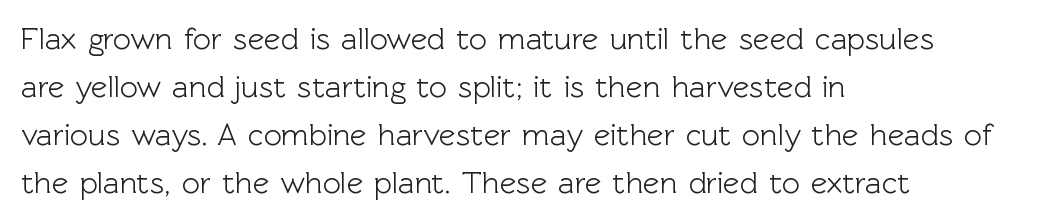
The image shows 31 px sans-serif type, upright; set left-aligned, normal line spacing (1.55x), normal letter spacing, not underlined; a medium x-height.
